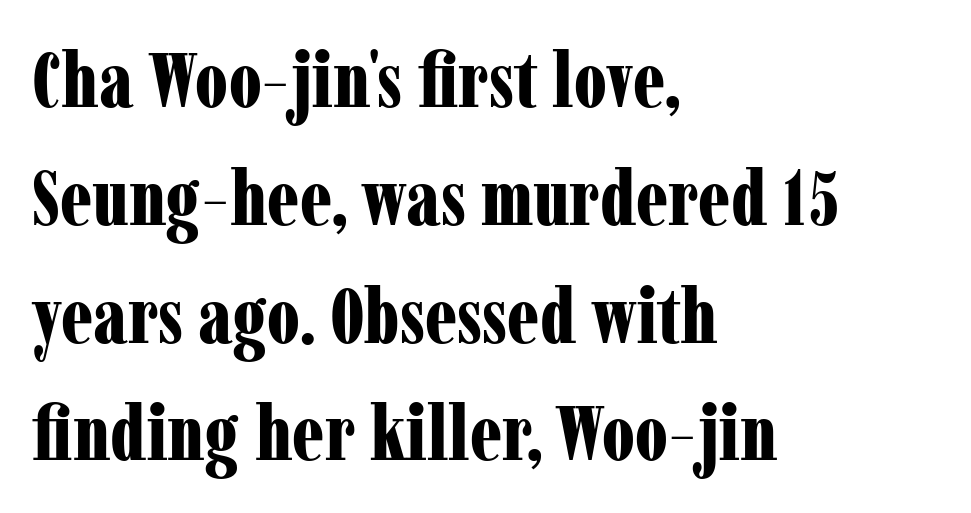
The image shows 78 px bold, condensed serif type, upright; set left-aligned, normal line spacing (1.51x), normal letter spacing, not underlined; low stroke contrast and a medium x-height.
